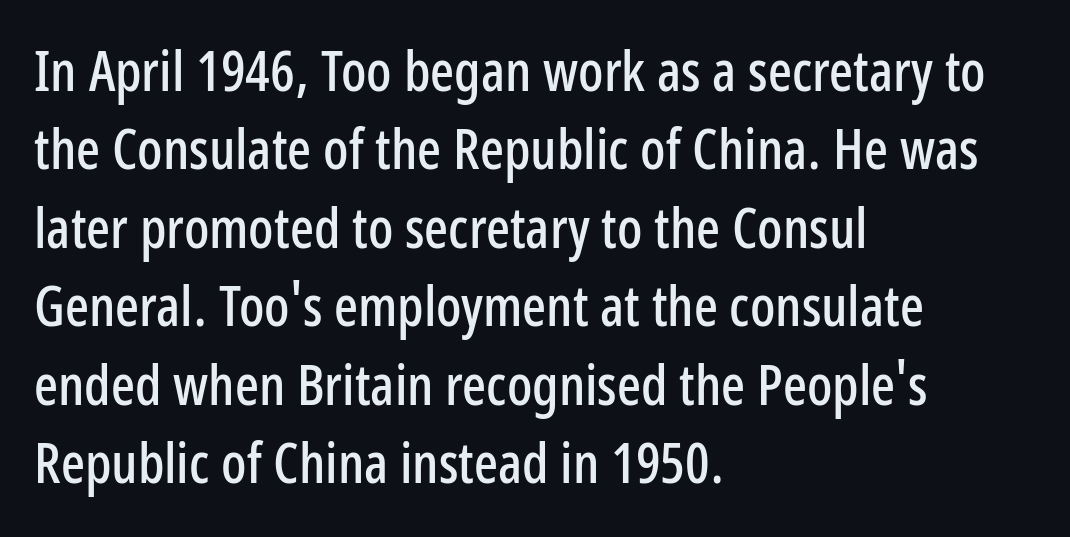
{"serif": "no", "italic": "no", "width": "condensed", "stroke_contrast": "low", "x_height": "medium", "monospaced": "no", "underline": "no", "align": "left", "line_spacing": "normal", "line_spacing_ratio": 1.4, "letter_spacing": "normal", "letter_spacing_em": 0.0, "glyph_px": 56}
